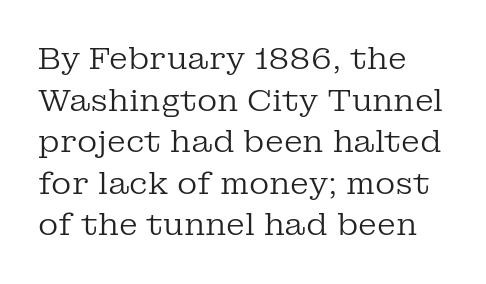
The image shows 31 px regular-weight serif type, upright; set left-aligned, normal line spacing (1.34x), normal letter spacing, not underlined; low stroke contrast and a medium x-height.
